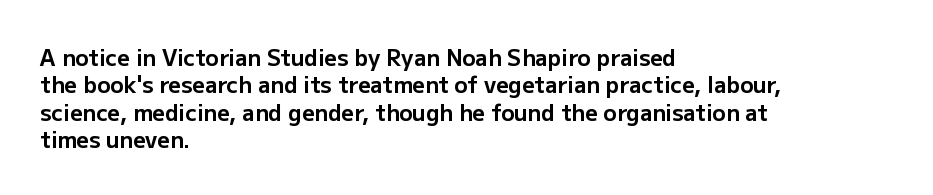
Q: Is the text bold? A: Yes.
Q: Is the text italic (slanted)? A: No, it is upright.
Q: Is the text underlined? A: No.
Q: How is the paragraph aligned? A: Left-aligned.
Q: Is the spacing between letters normal or unusually wide? A: Normal.
